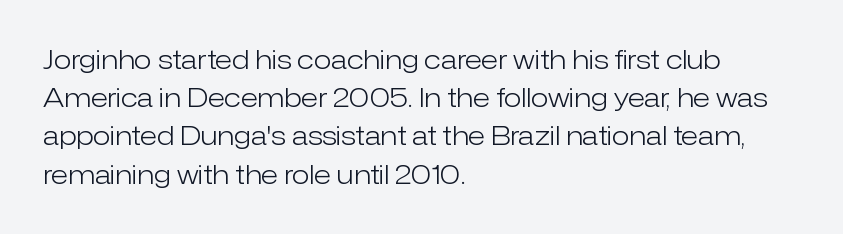
The vertical gap from one line to the next is medium. Quick note: underline off. The characters are drawn with everyday or finer stroke widths. A typesetter would mark this as roman, not italic. Caption: multi-line text, flush left, ragged right.
